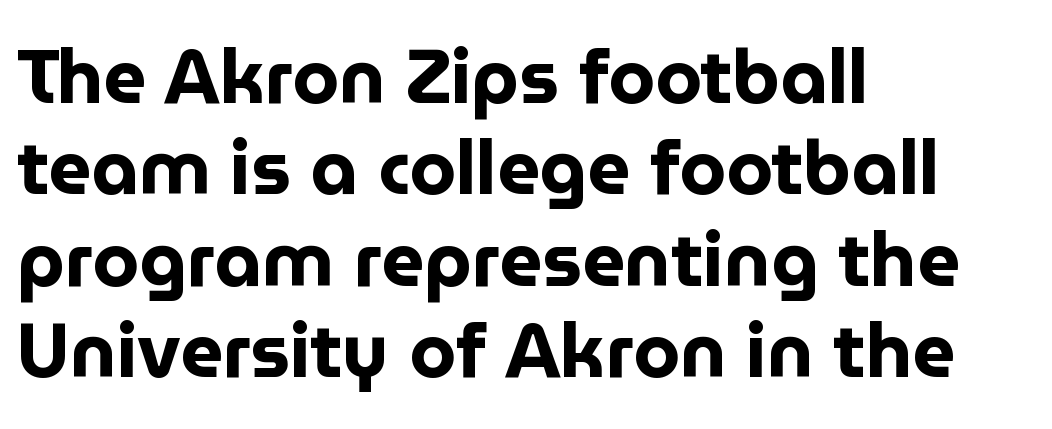
The passage shown is typed in a proportional face where columns would drift. Look at the tracking — it's just the regular setting, nothing added. Posture: upright roman. Observe the absence of serifs on each vertical stroke in this sample.
